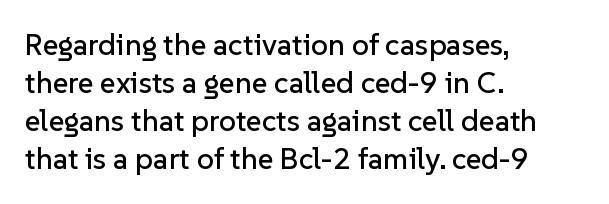
Q: Is the text italic (slanted)? A: No, it is upright.
Q: Is the typeface a serif or a sans-serif typeface? A: Sans-serif.
Q: Is the text underlined? A: No.
Q: How is the paragraph aligned? A: Left-aligned.
Q: Is the spacing between letters normal or unusually wide? A: Normal.
Q: Is the spacing between lines tight, normal or loose? A: Normal.
Q: Width (condensed, normal, or wide)? A: Normal.
Q: Stroke contrast? A: Low.
Q: x-height? A: Medium.
Q: Monospaced? A: No.
